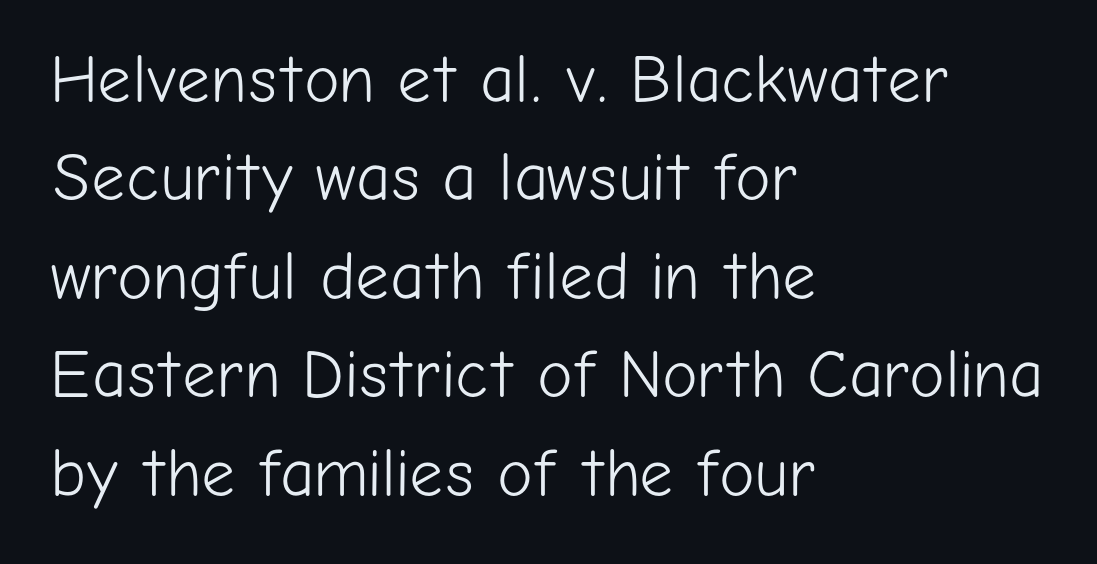
{"serif": "no", "italic": "no", "bold": "no", "weight": "light", "width": "normal", "stroke_contrast": "low", "x_height": "medium", "monospaced": "no", "underline": "no", "align": "left", "line_spacing": "normal", "line_spacing_ratio": 1.47, "letter_spacing": "normal", "letter_spacing_em": 0.0, "glyph_px": 67}
